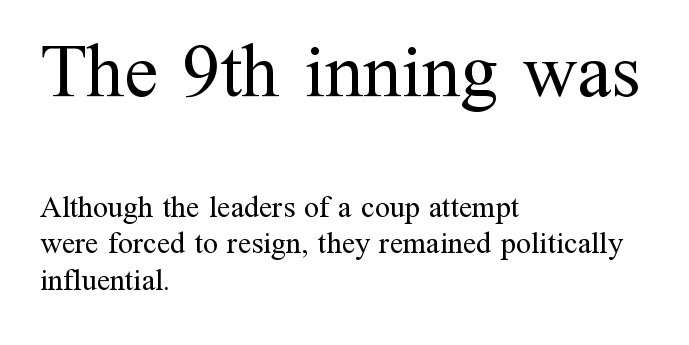
Q: Is the text bold? A: No.
Q: Is the text italic (slanted)? A: No, it is upright.
Q: Is the typeface a serif or a sans-serif typeface? A: Serif.
Q: Is the text underlined? A: No.
Q: How is the paragraph aligned? A: Left-aligned.
Q: Is the spacing between letters normal or unusually wide? A: Normal.
Q: Which block of text is set in a larger size, the first (top) or the second (bottom)? A: The first (top) one.
Q: Width (condensed, normal, or wide)? A: Normal.
Q: Stroke contrast? A: Medium.
Q: x-height? A: Medium.
Q: Monospaced? A: No.
